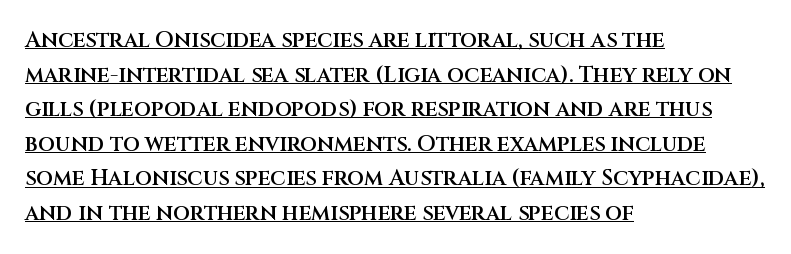
Q: Is the text bold? A: Semi-bold.
Q: Is the text italic (slanted)? A: No, it is upright.
Q: Is the text underlined? A: Yes.
Q: How is the paragraph aligned? A: Left-aligned.
Q: Is the spacing between letters normal or unusually wide? A: Normal.
Q: Is the spacing between lines tight, normal or loose? A: Normal.
